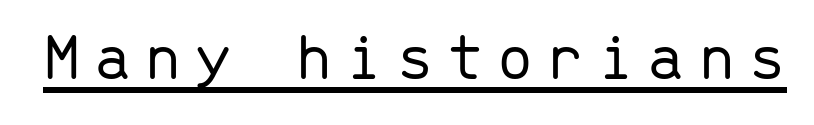
The image shows 68 px light sans-serif type, upright, monospaced; set underlined; low stroke contrast and a medium x-height.
